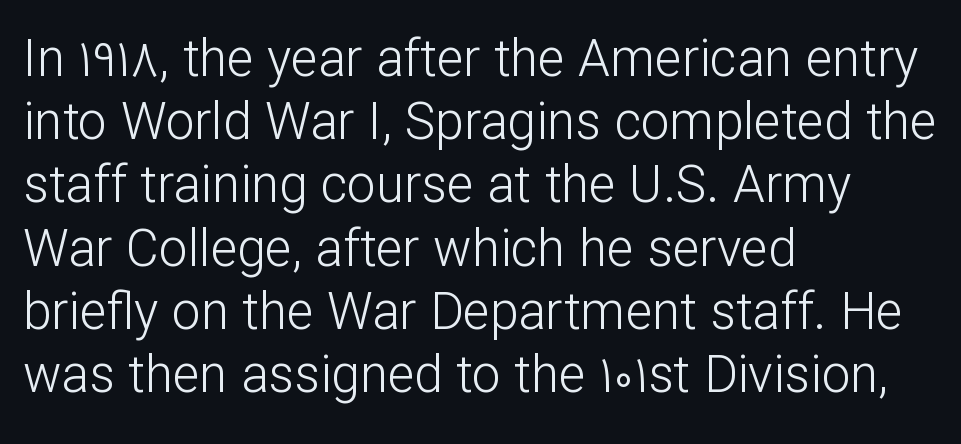
Q: Is the text bold? A: No.
Q: Is the text italic (slanted)? A: No, it is upright.
Q: Is the typeface a serif or a sans-serif typeface? A: Sans-serif.
Q: Is the text underlined? A: No.
Q: How is the paragraph aligned? A: Left-aligned.
Q: Is the spacing between letters normal or unusually wide? A: Normal.
Q: Width (condensed, normal, or wide)? A: Normal.
Q: Stroke contrast? A: Low.
Q: x-height? A: Medium.
Q: Monospaced? A: No.
